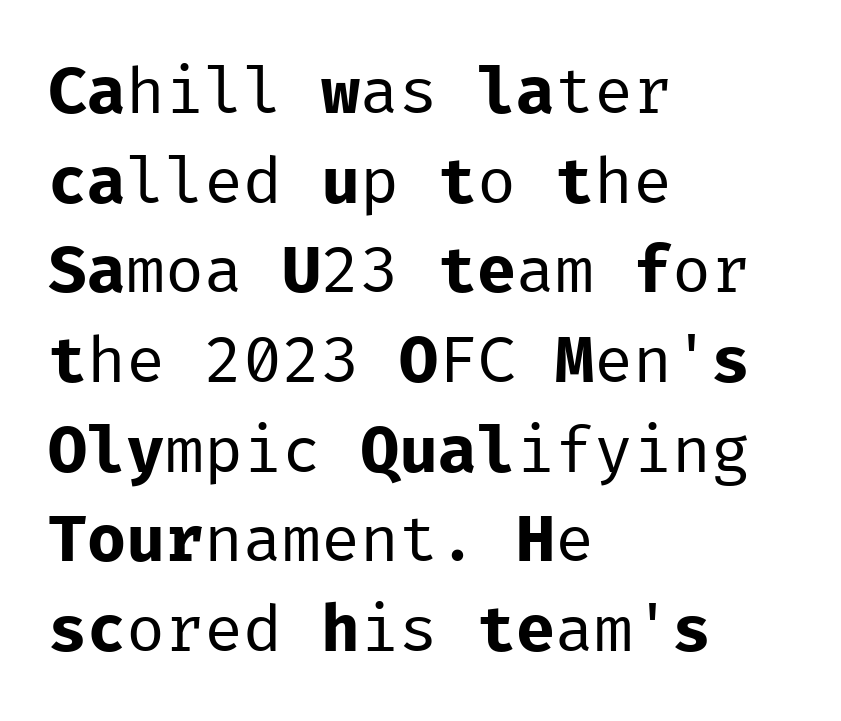
The image shows 65 px regular-weight sans-serif type, upright, monospaced; set left-aligned, normal line spacing (1.38x), normal letter spacing, not underlined; low stroke contrast and a medium x-height.
